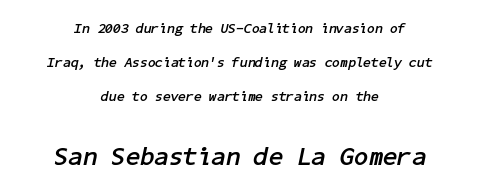
{"italic": "yes", "lean": "right", "slant_degrees": 11, "bold": "yes", "underline": "no", "align": "center", "line_spacing": "loose", "line_spacing_ratio": 2.43, "letter_spacing": "normal", "letter_spacing_em": 0.0, "larger_block": "second", "size_ratio": 1.86, "glyph_px": 26}
